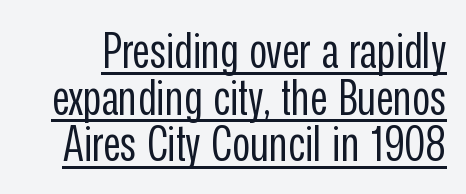
The image shows 49 px regular-weight, condensed sans-serif type, upright; set tight line spacing (0.95x), normal letter spacing, underlined; low stroke contrast and a medium x-height.
